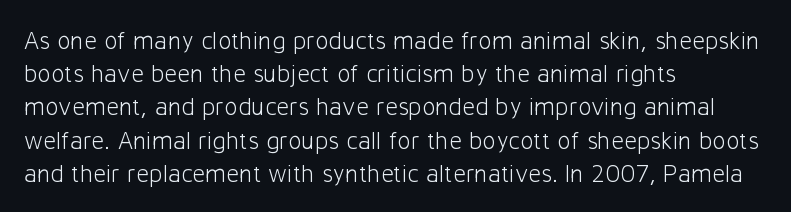
{"italic": "no", "bold": "no", "underline": "no", "align": "left", "line_spacing": "normal", "line_spacing_ratio": 1.33, "letter_spacing": "normal", "letter_spacing_em": 0.0, "glyph_px": 25}
